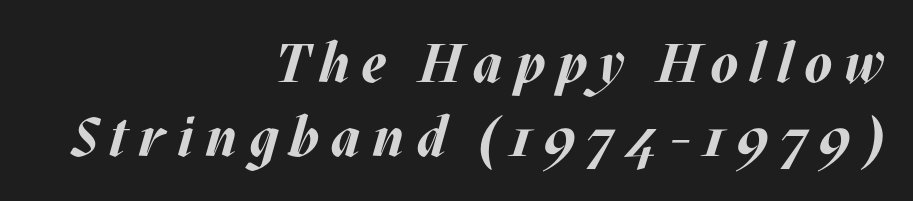
The image shows 55 px bold type, italic (leaning right); set right-aligned, normal line spacing (1.35x), unusually wide letter spacing (+0.21 em), not underlined; medium stroke contrast and a large x-height.
